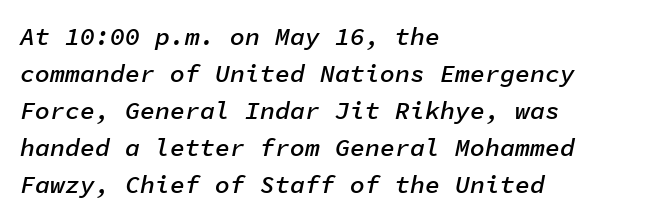
The image shows 25 px text type, italic (leaning right); set left-aligned, normal line spacing (1.48x), normal letter spacing, not underlined.
